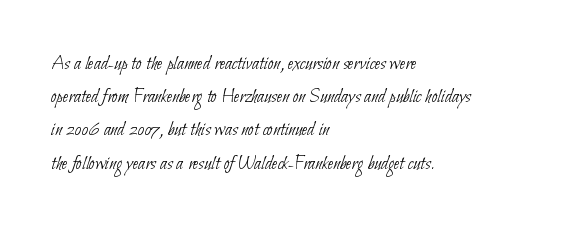
{"bold": "no", "underline": "no", "align": "left", "line_spacing": "normal", "line_spacing_ratio": 1.58, "letter_spacing": "normal", "letter_spacing_em": 0.0, "glyph_px": 21}
